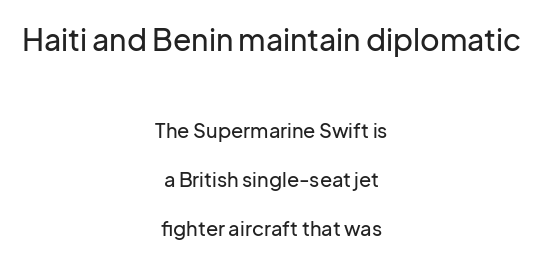
The whitespace from short lines is split evenly between both sides. The letters advance in unequal steps, a hallmark of proportional type. Grotesque or geometric, the face here clearly has no serifs. Leading is clearly above the norm, producing a sparse column. Type without underlining. Bigger letters appear in the top chunk; the bottom chunk is reduced.
